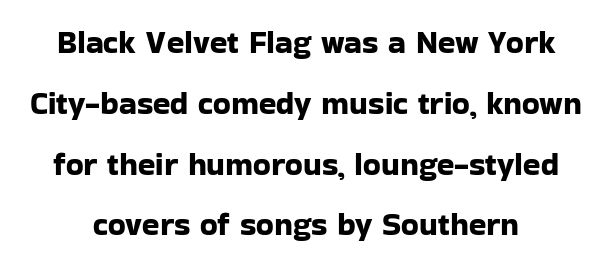
The image shows 32 px sans-serif type, upright; set loose line spacing (1.9x), normal letter spacing, not underlined; low stroke contrast and a medium x-height.
